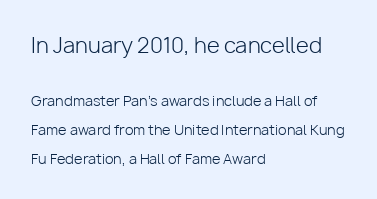
This sample uses plain, unmodified letter spacing. The letters in the upper block stand taller than those in the block below. Posture: vertical. Vertically, the passage feels expansive, rows floating well apart. The face looks like a standard text weight, possibly lighter.
